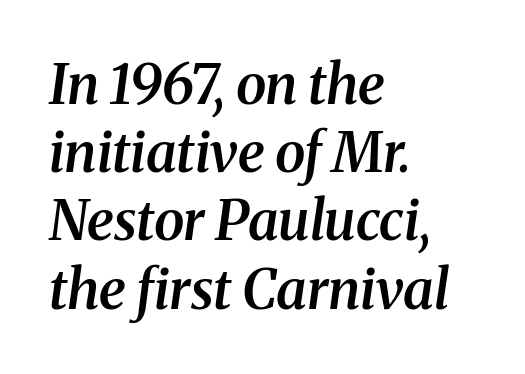
The image shows 55 px semibold serif type, italic (leaning right); set left-aligned, line spacing 1.24x, normal letter spacing, not underlined; medium stroke contrast and a medium x-height.
